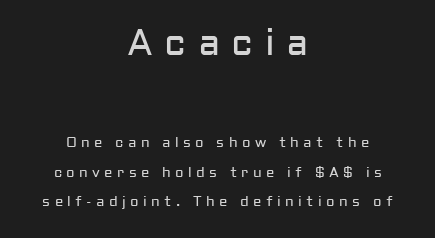
The face used here is proportionally spaced, like ordinary book or web type. These lines are centered, leaving both edges ragged. Letters have the restrained weight of plain body copy at most. Compare the two chunks: the upper has the greater cap height.
